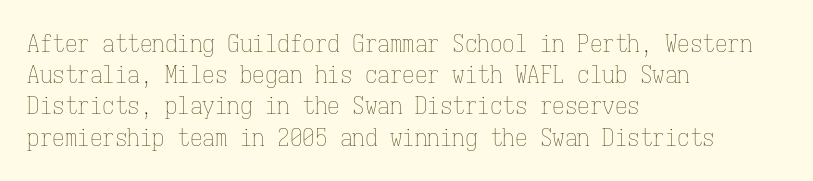
Spacing between characters is what you'd get straight out of the box. Ordinary non-slanted type is in use. The compositor pushed each line to the left boundary. Rows of type keep a routine distance in the vertical direction.
